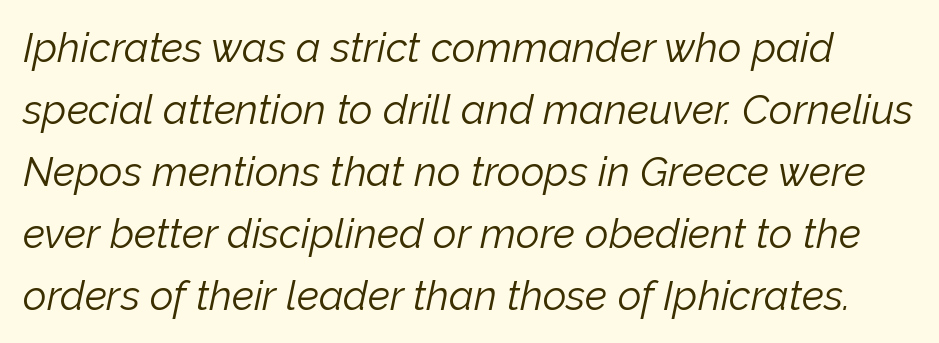
No extra ink here — the face is not bold. Underlining? Definitely not there. The rendering uses natural spacing where letterforms have individual widths. Notice how the stems are inclined rather than vertical — that's the hallmark of italics. Leading: standard. Here the glyphs are tracked normally, forming tight word shapes.
